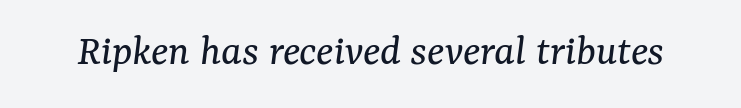
{"serif": "yes", "italic": "yes", "lean": "right", "slant_degrees": 7, "bold": "no", "weight": "regular", "width": "normal", "stroke_contrast": "medium", "x_height": "medium", "monospaced": "no", "underline": "no", "letter_spacing": "normal", "letter_spacing_em": 0.0, "glyph_px": 45}
